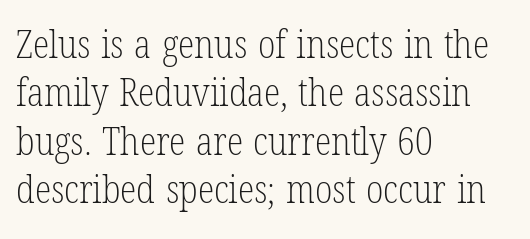
Q: Is the text bold? A: No.
Q: Is the text italic (slanted)? A: No, it is upright.
Q: Is the typeface a serif or a sans-serif typeface? A: Serif.
Q: Is the text underlined? A: No.
Q: How is the paragraph aligned? A: Left-aligned.
Q: Is the spacing between letters normal or unusually wide? A: Normal.
Q: Is the spacing between lines tight, normal or loose? A: Normal.
Q: Width (condensed, normal, or wide)? A: Condensed.
Q: Stroke contrast? A: Low.
Q: x-height? A: Medium.
Q: Monospaced? A: No.
